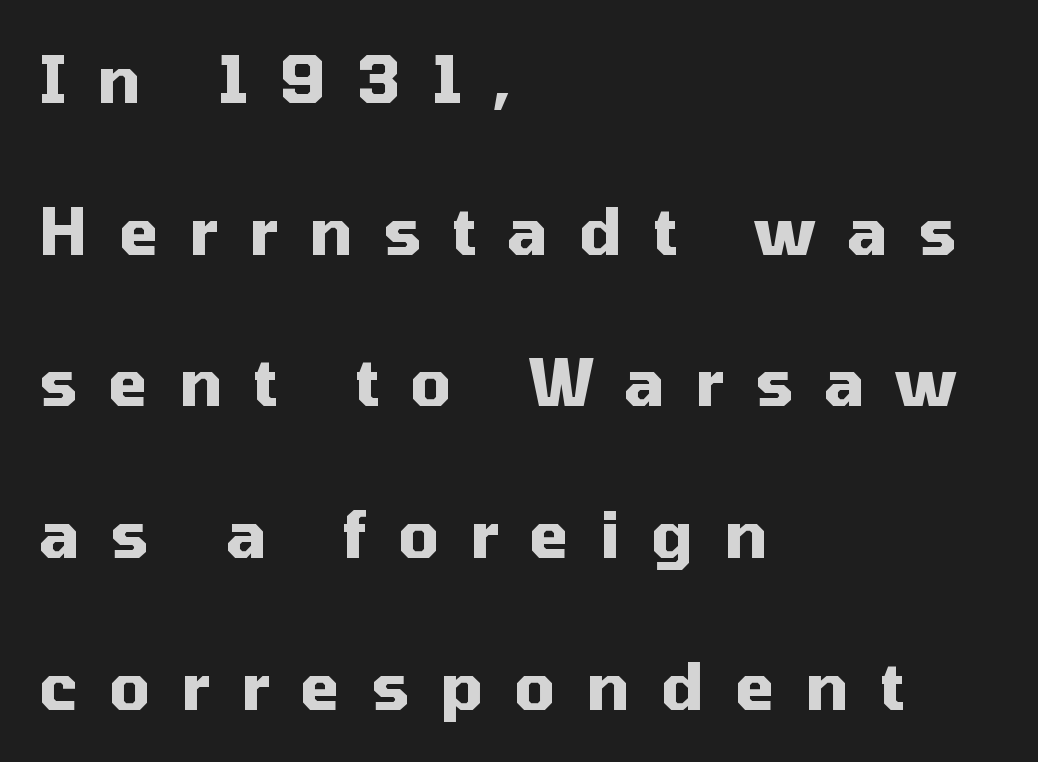
Q: Is the text bold? A: Yes.
Q: Is the text italic (slanted)? A: No, it is upright.
Q: Is the typeface a serif or a sans-serif typeface? A: Sans-serif.
Q: Is the text underlined? A: No.
Q: How is the paragraph aligned? A: Left-aligned.
Q: Is the spacing between letters normal or unusually wide? A: Unusually wide.
Q: Is the spacing between lines tight, normal or loose? A: Loose.
Q: Width (condensed, normal, or wide)? A: Normal.
Q: Stroke contrast? A: Medium.
Q: x-height? A: Medium.
Q: Monospaced? A: No.
